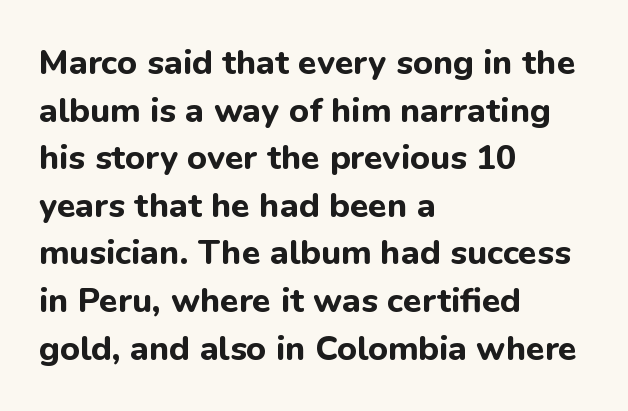
Q: Is the text bold? A: Yes.
Q: Is the text italic (slanted)? A: No, it is upright.
Q: Is the typeface a serif or a sans-serif typeface? A: Sans-serif.
Q: Is the text underlined? A: No.
Q: How is the paragraph aligned? A: Left-aligned.
Q: Is the spacing between letters normal or unusually wide? A: Normal.
Q: Is the spacing between lines tight, normal or loose? A: Normal.
Q: Width (condensed, normal, or wide)? A: Normal.
Q: Stroke contrast? A: Low.
Q: x-height? A: Medium.
Q: Monospaced? A: No.
